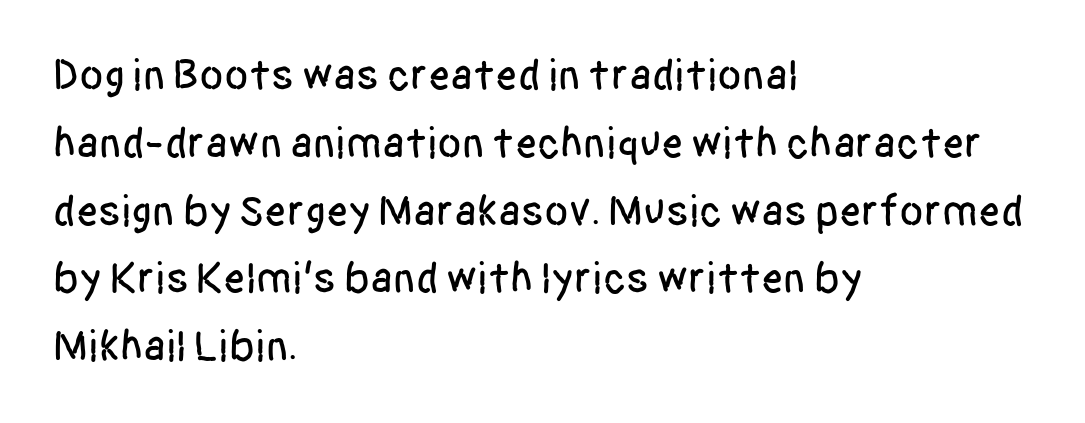
The image shows 44 px condensed sans-serif type, upright; set left-aligned, normal line spacing (1.54x), normal letter spacing, not underlined; low stroke contrast and a large x-height.
